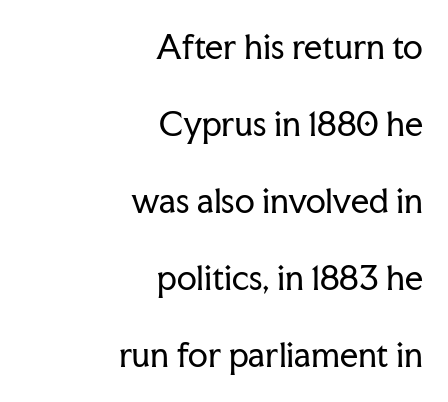
{"serif": "yes", "italic": "no", "bold": "no", "weight": "regular", "width": "normal", "stroke_contrast": "low", "x_height": "medium", "monospaced": "no", "underline": "no", "align": "right", "line_spacing": "loose", "line_spacing_ratio": 2.41, "letter_spacing": "normal", "letter_spacing_em": 0.0, "glyph_px": 32}
